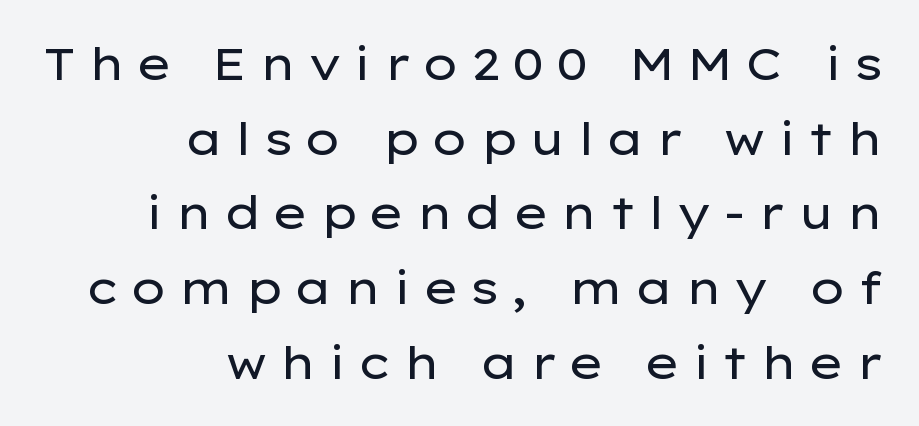
The image shows 45 px regular-weight, wide sans-serif type, upright; set right-aligned, normal line spacing (1.66x), unusually wide letter spacing (+0.23 em), not underlined; low stroke contrast and a medium x-height.
